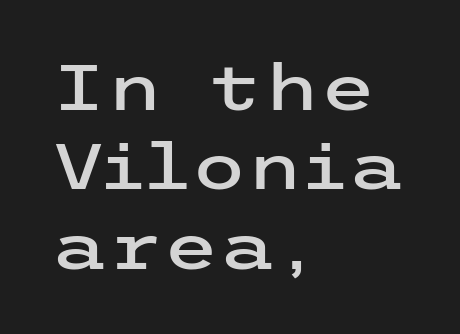
The image shows 64 px wide sans-serif type, upright; set left-aligned, line spacing 1.24x, normal letter spacing, not underlined; low stroke contrast and a medium x-height.
